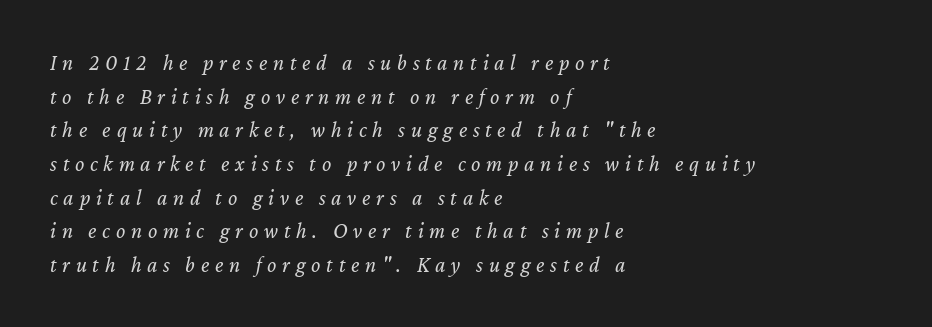
Honestly, there is no underline to notice here at all. The lines in this sample share a left origin and differ only in where they stop. Honestly, the row spacing looks completely unremarkable. The strokes are not fattened; the text isn't bold. How are the letters spaced? Widely, with obvious added tracking.
